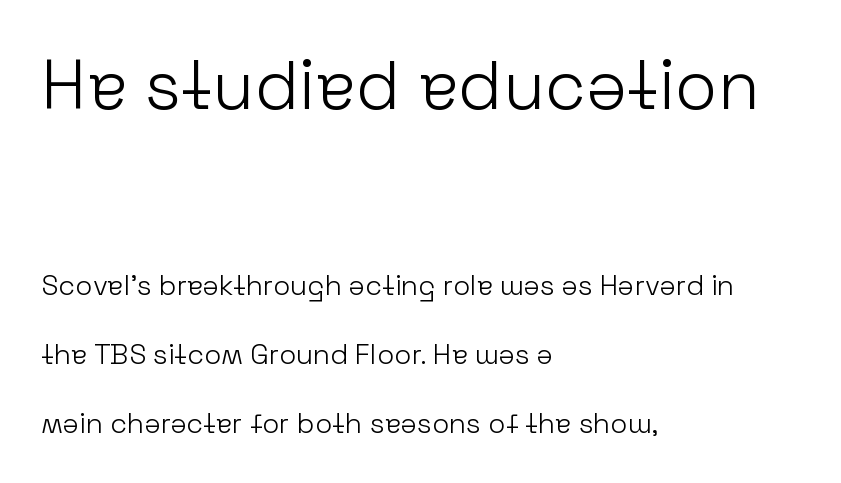
Students, note that the glyphs here touch the page at normal intervals. Size hierarchy here favors the leading block over the trailing one. Underline: absent. Caption: multi-line text, flush left, ragged right. Regarding serifs, this sample does without them. Is the type heavy? It reads as light-to-regular instead.
